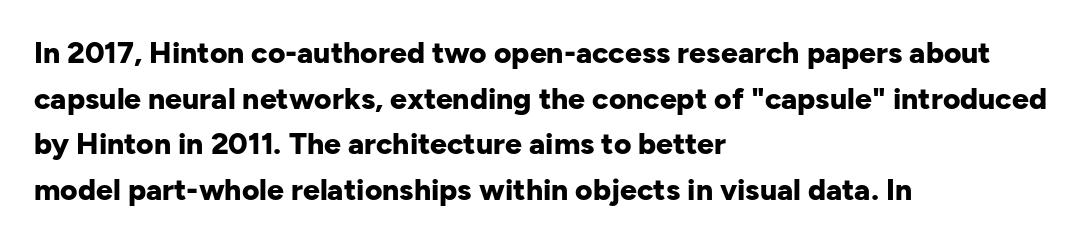
The image shows 30 px bold sans-serif type, upright; set left-aligned, normal line spacing (1.52x), normal letter spacing, not underlined; low stroke contrast and a medium x-height.
